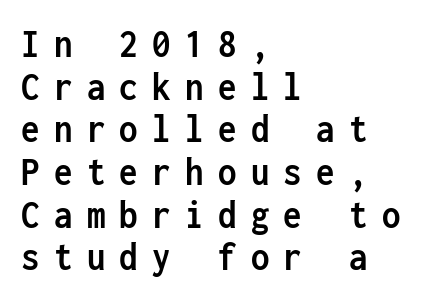
Q: Is the text bold? A: Yes.
Q: Is the text italic (slanted)? A: No, it is upright.
Q: Is the typeface a serif or a sans-serif typeface? A: Sans-serif.
Q: Is the text underlined? A: No.
Q: How is the paragraph aligned? A: Left-aligned.
Q: Is the spacing between letters normal or unusually wide? A: Unusually wide.
Q: Is the spacing between lines tight, normal or loose? A: Tight.
Q: Width (condensed, normal, or wide)? A: Condensed.
Q: Stroke contrast? A: Low.
Q: x-height? A: Medium.
Q: Monospaced? A: Yes.
